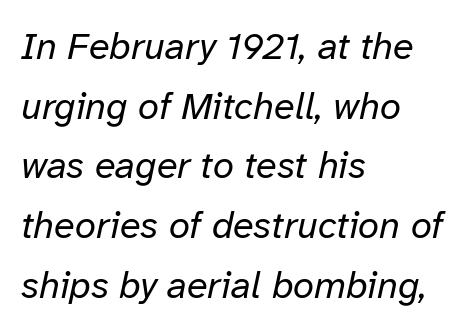
Q: Is the text bold? A: No.
Q: Is the text italic (slanted)? A: Yes, it leans right by about 12 degrees.
Q: Is the text underlined? A: No.
Q: How is the paragraph aligned? A: Left-aligned.
Q: Is the spacing between letters normal or unusually wide? A: Normal.
Q: Is the spacing between lines tight, normal or loose? A: Normal.
Q: Width (condensed, normal, or wide)? A: Normal.
Q: Stroke contrast? A: Low.
Q: x-height? A: Medium.
Q: Monospaced? A: No.
